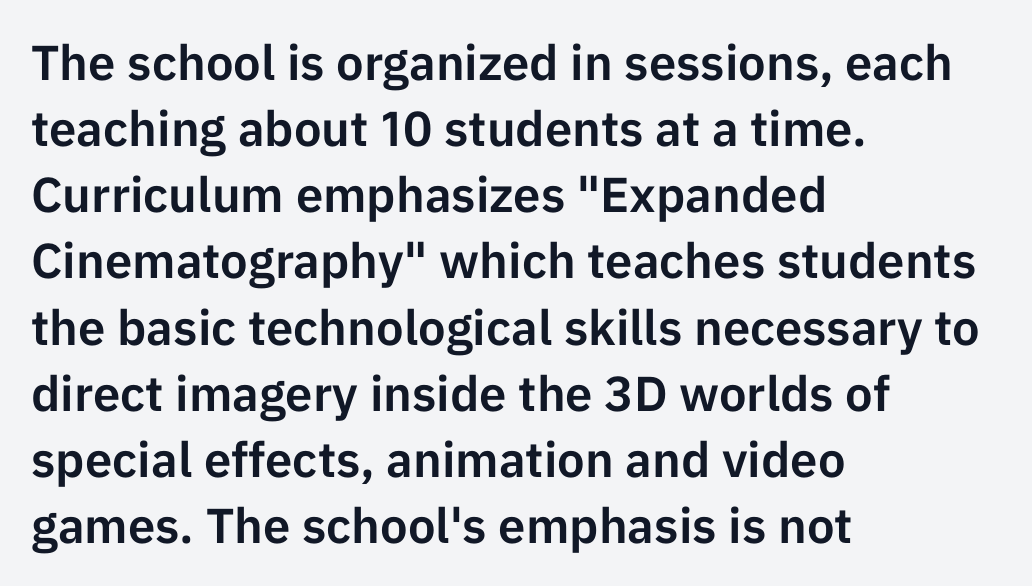
{"serif": "no", "italic": "no", "width": "normal", "stroke_contrast": "low", "x_height": "medium", "monospaced": "no", "underline": "no", "align": "left", "line_spacing": "normal", "line_spacing_ratio": 1.35, "letter_spacing": "normal", "letter_spacing_em": 0.0, "glyph_px": 49}
